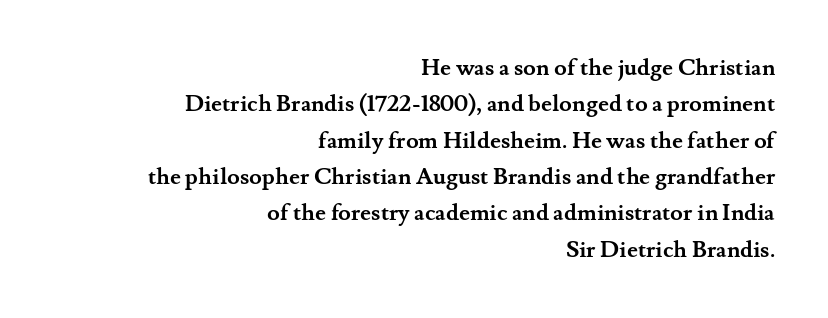
Alignment: flush right. The letters sit at their default tracking, neither squeezed nor spread. The glyphs have the mass of a bold cut. The vertical gap from one line to the next is medium. The font's upright variant was chosen for this text.
